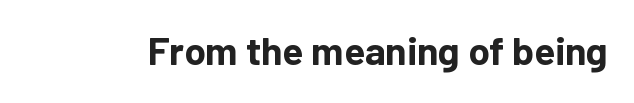
The face used here is rendered with its standard letterfit. Only glyphs here, with clear space below each row. Is this a fixed-width face? No — the glyphs have proportional, varying widths. Ordinary non-slanted type is in use. Thick stems and heavy bowls — unmistakably bold. The type family on display is of the sans-serif kind.
